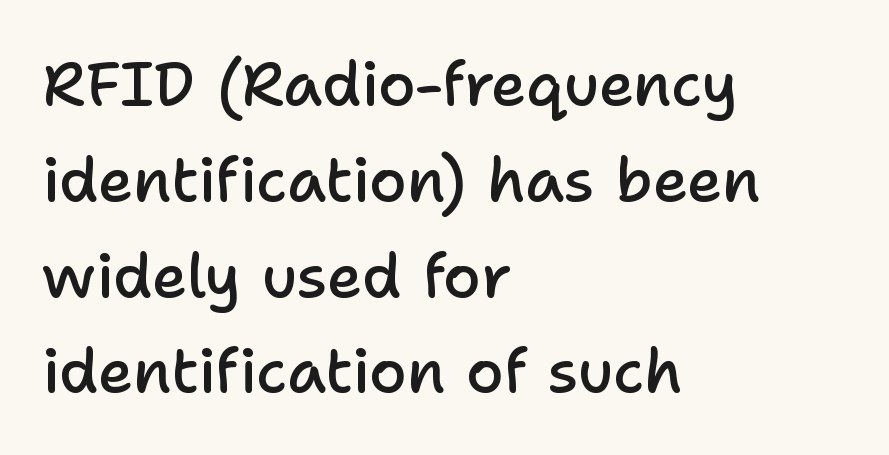
The image shows 61 px semibold sans-serif type, upright; set left-aligned, normal line spacing (1.57x), normal letter spacing, not underlined; low stroke contrast and a medium x-height.
